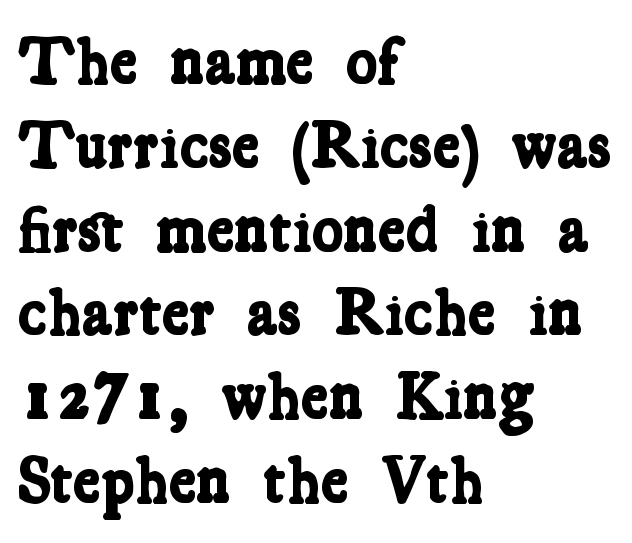
{"serif": "yes", "bold": "yes", "weight": "bold", "width": "condensed", "stroke_contrast": "low", "x_height": "medium", "monospaced": "no", "underline": "no", "align": "left", "line_spacing": "normal", "line_spacing_ratio": 1.27, "letter_spacing": "normal", "letter_spacing_em": 0.0, "glyph_px": 66}
